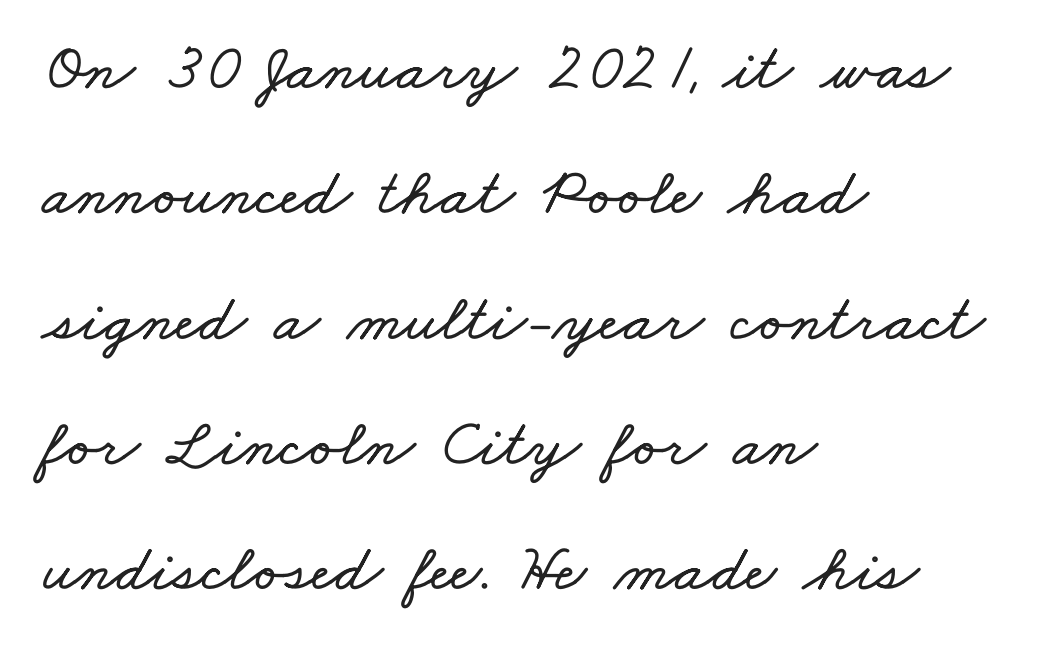
Compared with a centered layout, this one pins lines to the left instead. Type without underlining. A typesetter would call this proportional, since set widths differ per character. Look at the tracking — it's just the regular setting, nothing added.
